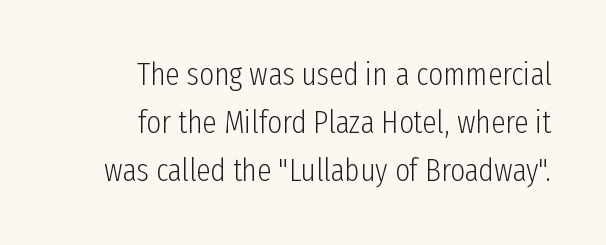
Q: Is the text bold? A: No.
Q: Is the text italic (slanted)? A: No, it is upright.
Q: Is the typeface a serif or a sans-serif typeface? A: Sans-serif.
Q: Is the text underlined? A: No.
Q: How is the paragraph aligned? A: Right-aligned.
Q: Is the spacing between letters normal or unusually wide? A: Normal.
Q: Is the spacing between lines tight, normal or loose? A: Normal.
Q: Width (condensed, normal, or wide)? A: Condensed.
Q: Stroke contrast? A: Low.
Q: x-height? A: Medium.
Q: Monospaced? A: No.
